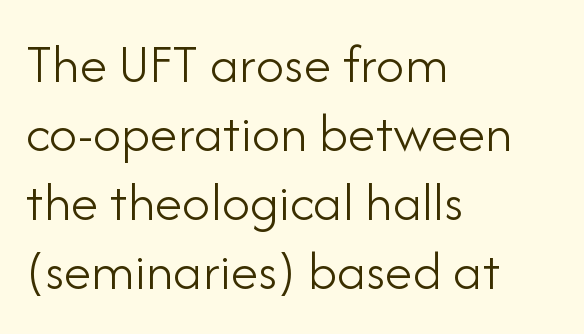
Observe the ordinary spacing: letters are neighbours, not strangers. A student would call this left alignment; a typographer would say flush left, rag right. Serifs: no, the terminals of the letterforms are clean. Any mark beneath the type? The region is blank. Vertical stems look standard width or narrower in stroke.
